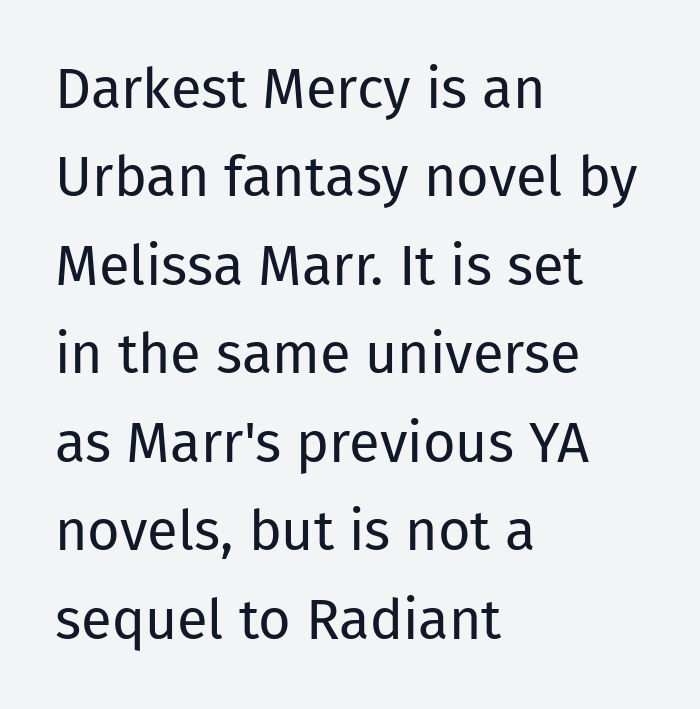
The image shows 56 px regular-weight sans-serif type, upright; set left-aligned, normal line spacing (1.58x), normal letter spacing, not underlined; low stroke contrast and a medium x-height.
